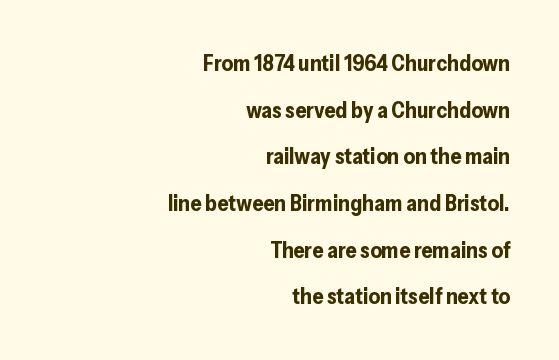
{"italic": "no", "bold": "yes", "underline": "no", "align": "right", "line_spacing": "loose", "line_spacing_ratio": 2.12, "letter_spacing": "normal", "letter_spacing_em": 0.0, "glyph_px": 22}
